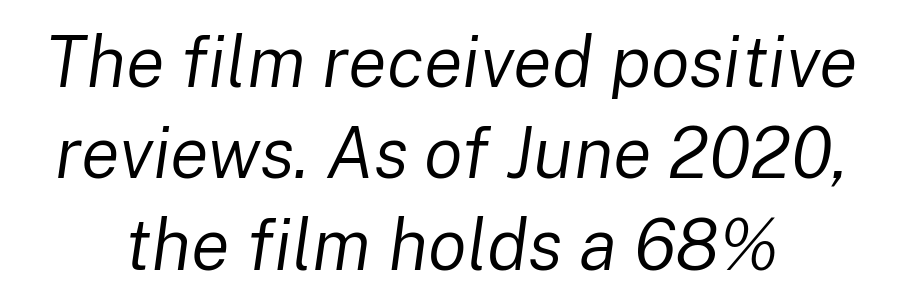
Q: Is the text bold? A: No.
Q: Is the text italic (slanted)? A: Yes, it leans right by about 8 degrees.
Q: Is the text underlined? A: No.
Q: How is the paragraph aligned? A: Centered.
Q: Is the spacing between letters normal or unusually wide? A: Normal.
Q: Is the spacing between lines tight, normal or loose? A: Normal.
Q: Width (condensed, normal, or wide)? A: Normal.
Q: Stroke contrast? A: Low.
Q: x-height? A: Medium.
Q: Monospaced? A: No.
